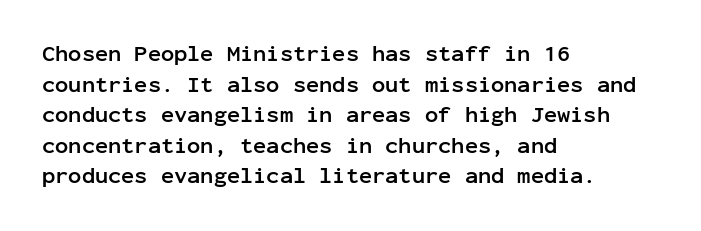
If you drew a line through each stem, it would be perfectly vertical. A normal amount of white space separates one row of letters from the next. Unmarked baselines from the first word to the last. Pretty heavy lettering here — definitely bold. The paragraph has a hard left edge and a soft right edge. These lines keep a tight, regular rhythm from letter to letter.
